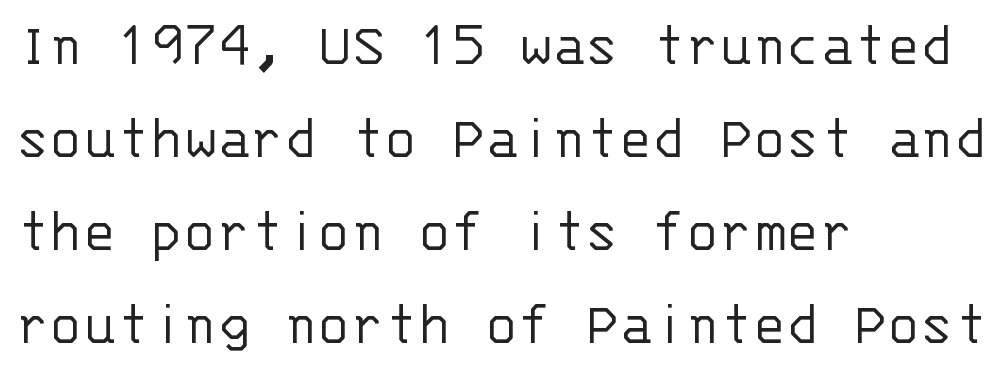
Spacing verdict: monospaced, one width for all characters. Weight: regular or lighter. This rendering features lettering with no underline. This sample uses an upright cut, with every glyph sitting square on the baseline.
